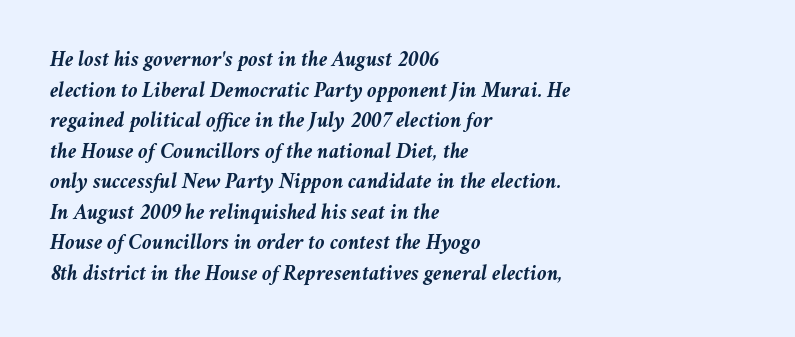
A normal amount of white space separates one row of letters from the next. The words here are not underlined. The rag falls on the right side of this text block. If you drew a line through each stem, it would be angled. I'd describe the lettering as bold — thick and assertive.
